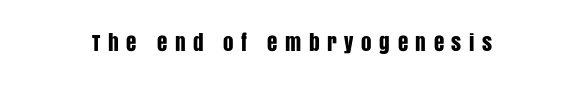
The image shows 21 px text type, upright; set unusually wide letter spacing (+0.36 em), not underlined.
